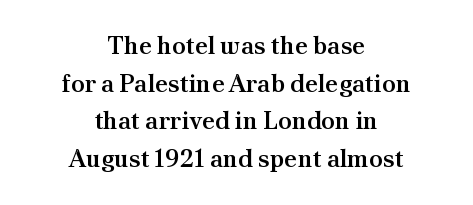
These lines are centered, leaving both edges ragged. The passage shown is not underscored anywhere. These lines were composed using upright roman letters. How are the letters spaced? Ordinarily, with no added tracking. A fair bit of extra ink — the face is semibold, not bold.
